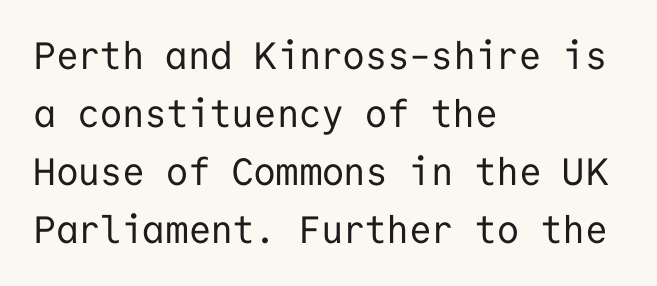
Q: Is the text bold? A: No.
Q: Is the text italic (slanted)? A: No, it is upright.
Q: Is the typeface a serif or a sans-serif typeface? A: Sans-serif.
Q: Is the text underlined? A: No.
Q: How is the paragraph aligned? A: Left-aligned.
Q: Is the spacing between letters normal or unusually wide? A: Normal.
Q: Is the spacing between lines tight, normal or loose? A: Normal.
Q: Width (condensed, normal, or wide)? A: Normal.
Q: Stroke contrast? A: Low.
Q: x-height? A: Medium.
Q: Monospaced? A: Yes.
